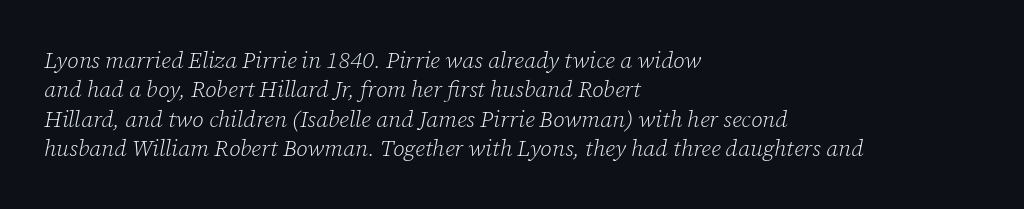
The image shows 23 px text type, italic (leaning right); set left-aligned, normal line spacing (1.28x), normal letter spacing, not underlined.
